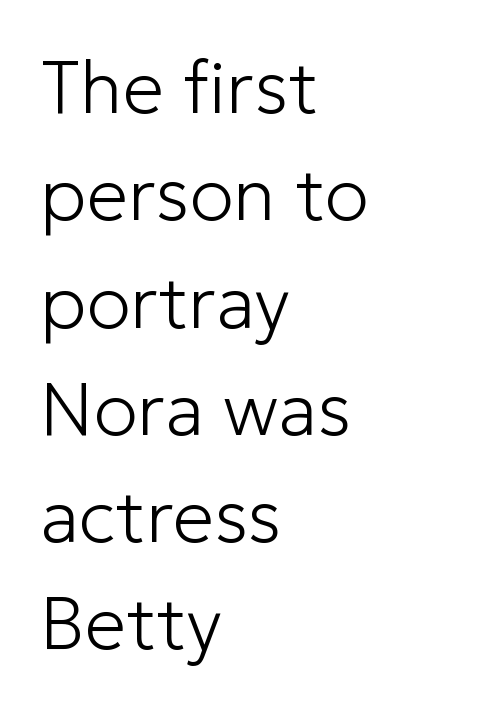
Q: Is the text bold? A: No.
Q: Is the text italic (slanted)? A: No, it is upright.
Q: Is the typeface a serif or a sans-serif typeface? A: Sans-serif.
Q: Is the text underlined? A: No.
Q: How is the paragraph aligned? A: Left-aligned.
Q: Is the spacing between letters normal or unusually wide? A: Normal.
Q: Is the spacing between lines tight, normal or loose? A: Normal.
Q: Width (condensed, normal, or wide)? A: Normal.
Q: Stroke contrast? A: Low.
Q: x-height? A: Medium.
Q: Monospaced? A: No.
